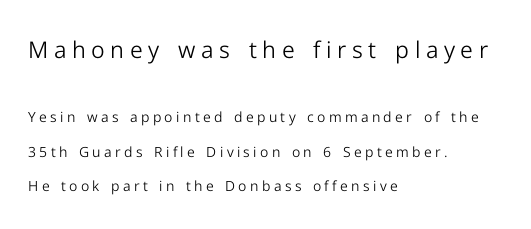
{"italic": "no", "bold": "no", "underline": "no", "align": "left", "line_spacing": "loose", "line_spacing_ratio": 2.49, "letter_spacing": "wide", "letter_spacing_em": 0.24, "larger_block": "first", "size_ratio": 1.64, "glyph_px": 23}
